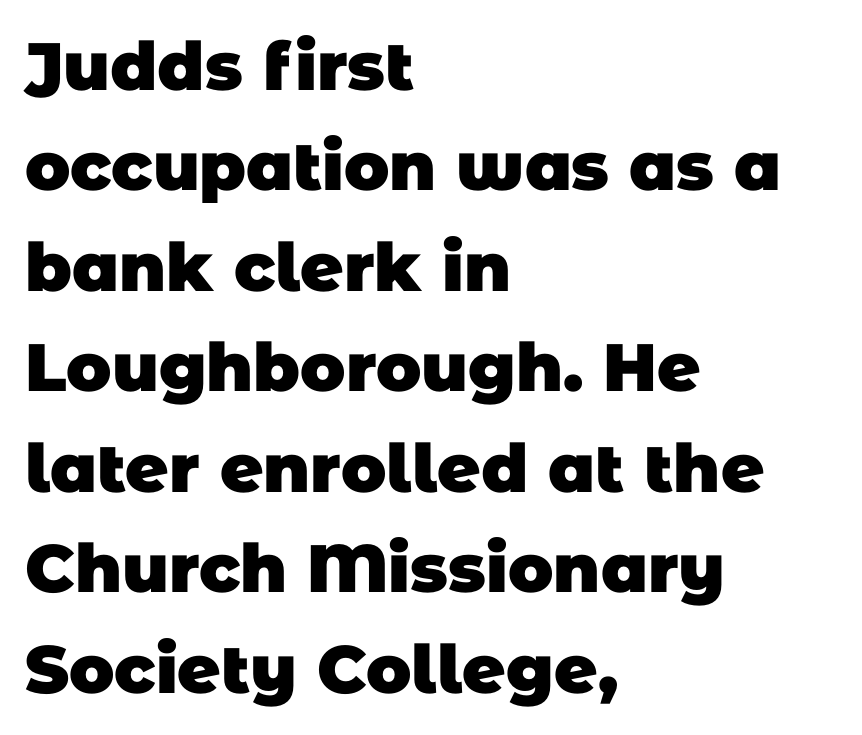
Q: Is the text bold? A: Yes.
Q: Is the typeface a serif or a sans-serif typeface? A: Sans-serif.
Q: Is the text underlined? A: No.
Q: How is the paragraph aligned? A: Left-aligned.
Q: Is the spacing between letters normal or unusually wide? A: Normal.
Q: Is the spacing between lines tight, normal or loose? A: Normal.
Q: Width (condensed, normal, or wide)? A: Normal.
Q: Stroke contrast? A: Low.
Q: x-height? A: Large.
Q: Monospaced? A: No.
